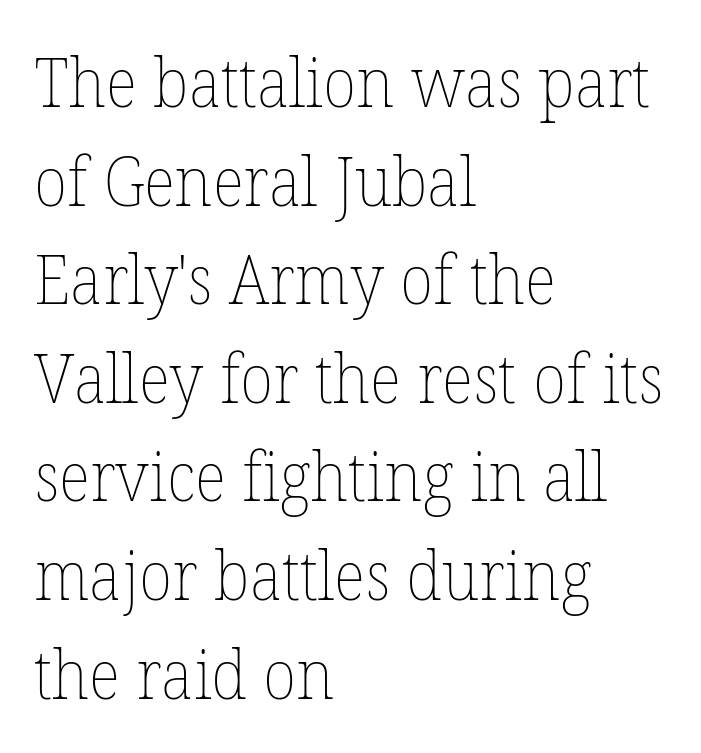
The image shows 68 px thin type, upright; set left-aligned, normal line spacing (1.45x), normal letter spacing, not underlined; low stroke contrast and a medium x-height.
